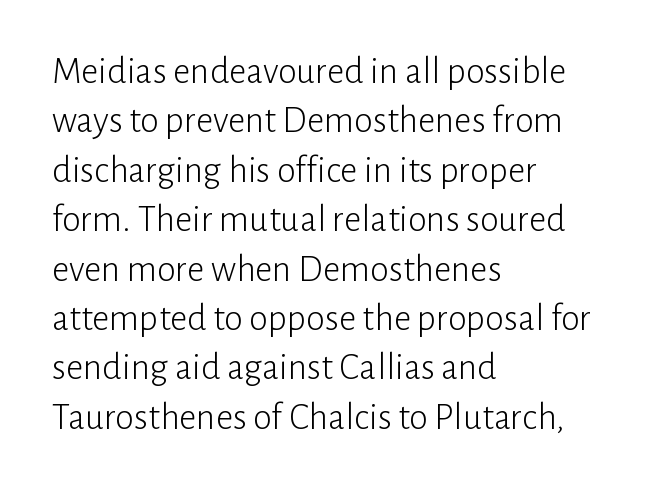
Q: Is the text bold? A: No.
Q: Is the text italic (slanted)? A: No, it is upright.
Q: Is the typeface a serif or a sans-serif typeface? A: Sans-serif.
Q: Is the text underlined? A: No.
Q: How is the paragraph aligned? A: Left-aligned.
Q: Is the spacing between letters normal or unusually wide? A: Normal.
Q: Is the spacing between lines tight, normal or loose? A: Normal.
Q: Width (condensed, normal, or wide)? A: Normal.
Q: Stroke contrast? A: Low.
Q: x-height? A: Medium.
Q: Monospaced? A: No.
